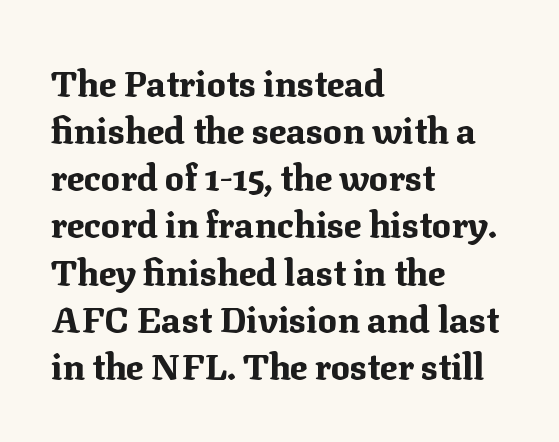
{"serif": "yes", "italic": "no", "bold": "yes", "weight": "bold", "width": "normal", "stroke_contrast": "medium", "x_height": "medium", "monospaced": "no", "underline": "no", "align": "left", "line_spacing": "normal", "line_spacing_ratio": 1.31, "letter_spacing": "normal", "letter_spacing_em": 0.0, "glyph_px": 36}
